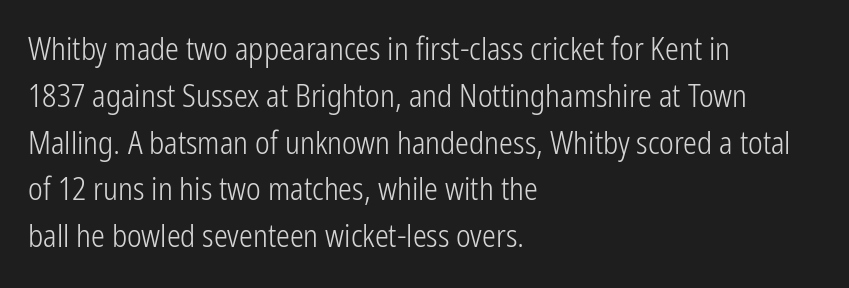
Honestly, there is no underline to notice here at all. The letterforms sit shoulder to shoulder at normal distance. You can tell from the bare stems that sans-serif type was used. Is this a heavy cut? Hardly; it is regular or lighter. Posture: vertical. Leading: standard.
